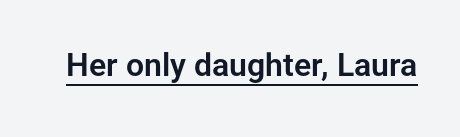
Q: Is the text italic (slanted)? A: No, it is upright.
Q: Is the typeface a serif or a sans-serif typeface? A: Sans-serif.
Q: Is the text underlined? A: Yes.
Q: Is the spacing between letters normal or unusually wide? A: Normal.
Q: Width (condensed, normal, or wide)? A: Normal.
Q: Stroke contrast? A: Low.
Q: x-height? A: Medium.
Q: Monospaced? A: No.
